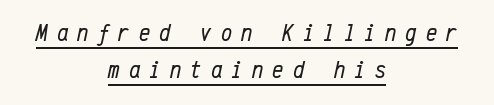
Does the copy run flush right? No — it is centered line by line. The glyphs look as if they've been sheared to an angle. Display-style spreading of the glyphs; the letterfit is very open. Every word sits above its own underline. Weight: not bold — regular or lighter. Honestly, the row spacing looks completely unremarkable.
